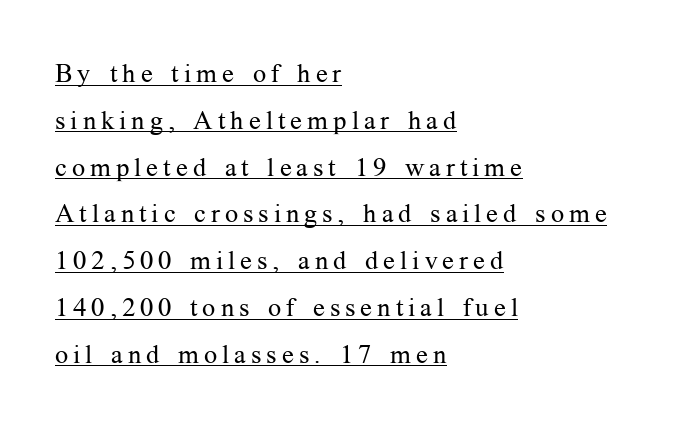
Q: Is the text bold? A: No.
Q: Is the text italic (slanted)? A: No, it is upright.
Q: Is the text underlined? A: Yes.
Q: How is the paragraph aligned? A: Left-aligned.
